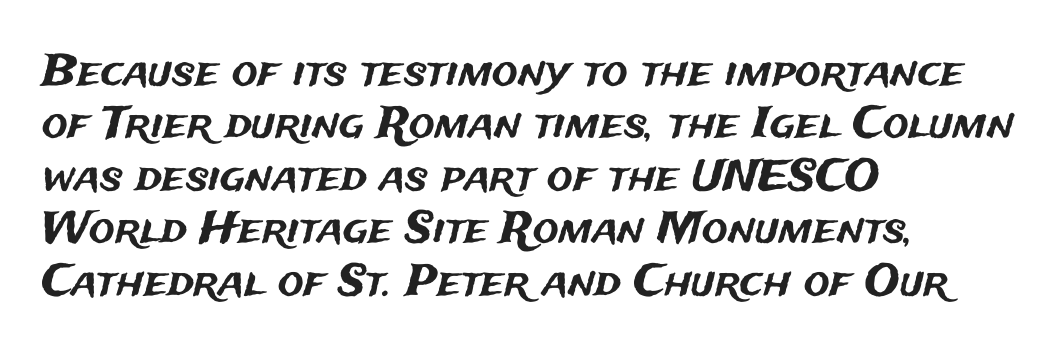
The image shows 43 px sans-serif type; set left-aligned, line spacing 1.22x, normal letter spacing, not underlined; medium stroke contrast and a medium x-height.
